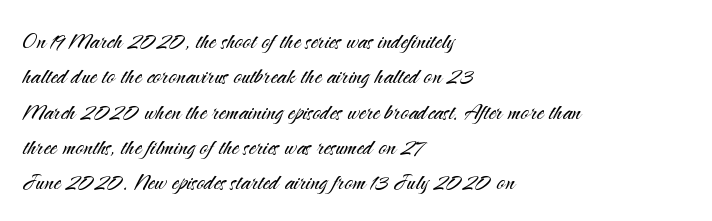
{"serif": "no", "bold": "no", "weight": "light", "width": "normal", "stroke_contrast": "medium", "x_height": "small", "monospaced": "no", "underline": "no", "align": "left", "line_spacing": "normal", "line_spacing_ratio": 1.26, "letter_spacing": "normal", "letter_spacing_em": 0.0, "glyph_px": 28}
